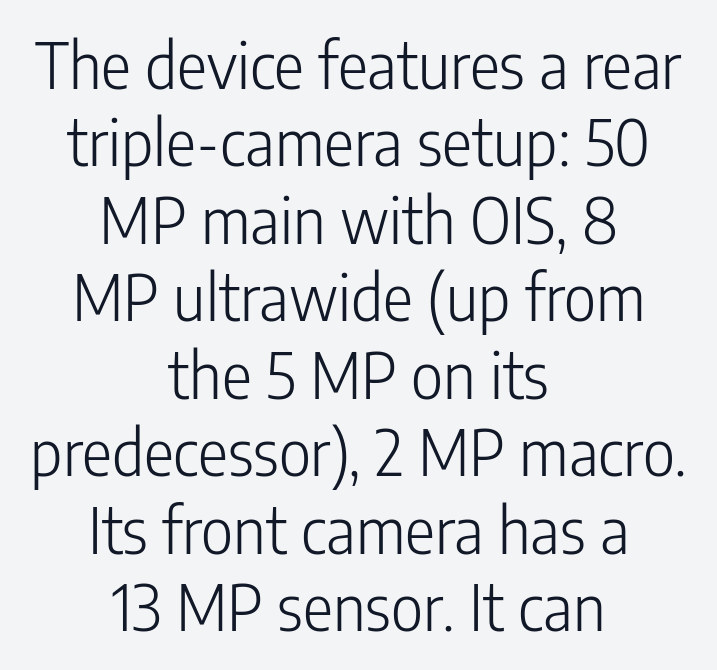
The baseline area is clear. Heaviness? Minimal to ordinary, like unemphasized prose. Is this a sans? Yes — the strokes have no serifs. The typesetter chose a symmetrical, centered arrangement here.
